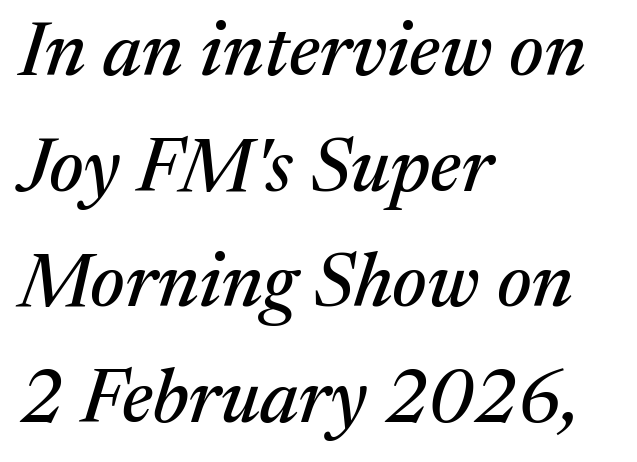
Observe the lean: these are italic letterforms. Observe the serifs anchoring each vertical stroke in this sample. The rendering uses a moderate line-height, typical for paragraphs. Type without underlining. One-word summary of the alignment: left. Caption: standard tracking, unaltered.
